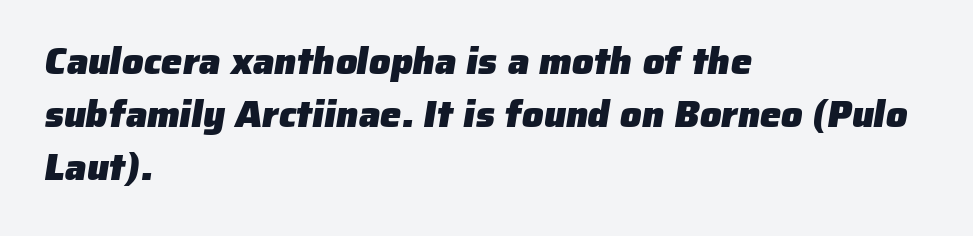
Q: Is the text bold? A: Yes.
Q: Is the typeface a serif or a sans-serif typeface? A: Sans-serif.
Q: Is the text underlined? A: No.
Q: How is the paragraph aligned? A: Left-aligned.
Q: Is the spacing between letters normal or unusually wide? A: Normal.
Q: Is the spacing between lines tight, normal or loose? A: Normal.
Q: Width (condensed, normal, or wide)? A: Normal.
Q: Stroke contrast? A: Low.
Q: x-height? A: Medium.
Q: Monospaced? A: No.
